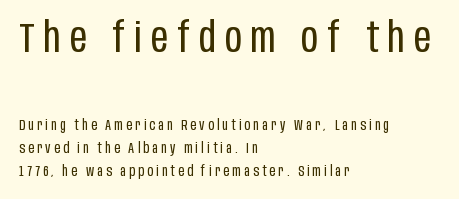
The image shows 41 px regular-weight, condensed sans-serif type, upright; set left-aligned, normal line spacing (1.62x), unusually wide letter spacing (+0.23 em), not underlined; the first (top) block is 2.93x larger; low stroke contrast and a large x-height.
